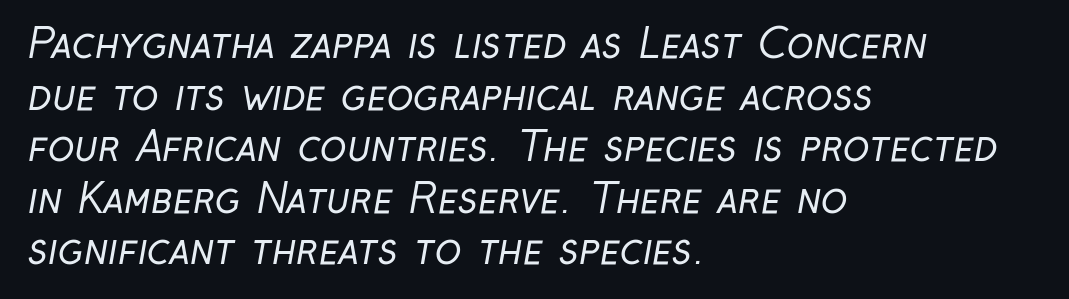
Unmarked baselines from the first word to the last. One glance says typical: line gaps are just what's usual. Tracking value appears to be zero — textbook default spacing. Proportional: the letters do not fall into vertical columns. Check where the strokes stop: nothing finishes them off — pure sans.
